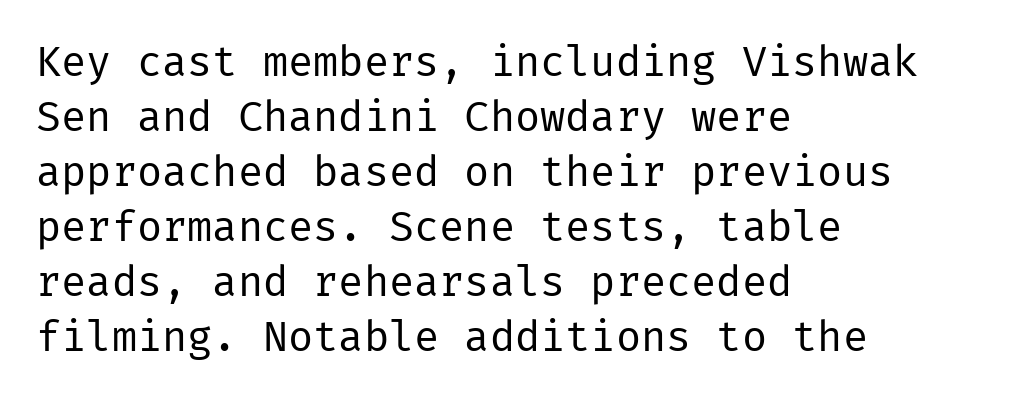
Q: Is the text bold? A: No.
Q: Is the text italic (slanted)? A: No, it is upright.
Q: Is the typeface a serif or a sans-serif typeface? A: Sans-serif.
Q: Is the text underlined? A: No.
Q: How is the paragraph aligned? A: Left-aligned.
Q: Is the spacing between letters normal or unusually wide? A: Normal.
Q: Is the spacing between lines tight, normal or loose? A: Normal.
Q: Width (condensed, normal, or wide)? A: Normal.
Q: Stroke contrast? A: Low.
Q: x-height? A: Medium.
